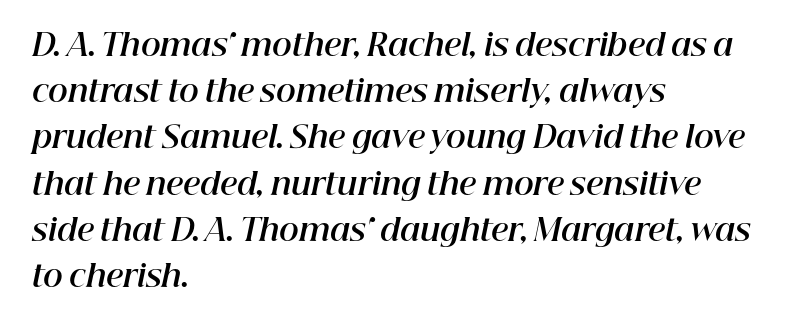
Rows of type keep a routine distance in the vertical direction. The paragraph has a hard left edge and a soft right edge. A dark, heavy texture on the line: the type is bold. Inter-character spacing is left at the font's built-in metrics. Words float on clear page, feet unadorned. Character widths vary here, with narrow letters taking less room than wide ones.
